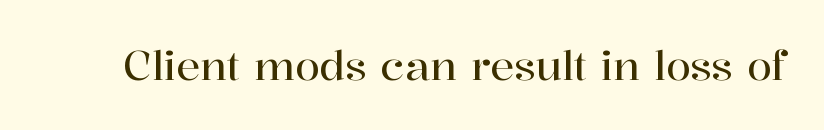
Short note: letters normally spaced. The passage shown is typed in a proportional face where columns would drift. Check where the strokes stop: tiny serifs finish them off. Italic? Not at all — the glyphs are vertical.
